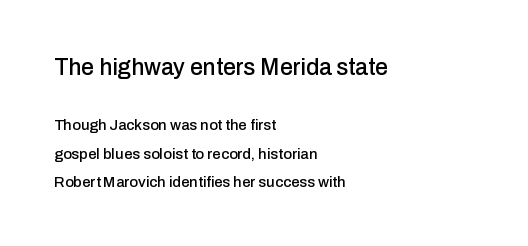
The horizontal fit of the characters is conventional and even. The block sitting higher on the canvas is the one with enlarged characters. Lines of text with bare space underneath. Designer's note — italics off, roman on. The compositor pushed each line to the left boundary. The block of text is sparse from top to bottom, with ample space between rows.
